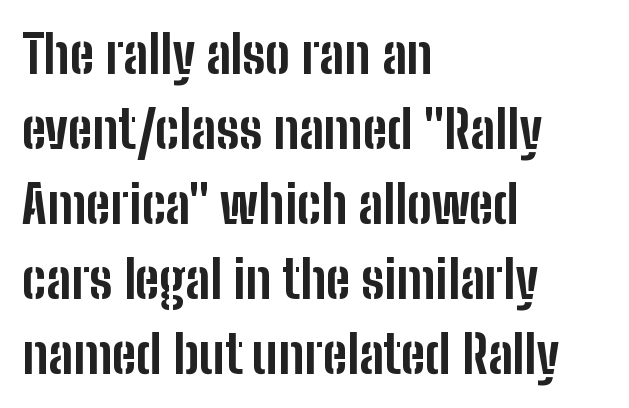
Proportional: the letters do not fall into vertical columns. Note: no serifs on the glyphs. Weight check: bold — yes, fully. This rendering leaves character spacing at its baseline value. Reading down the column, the eye jumps a familiar distance to each next line. Honestly, there is no underline to notice here at all.
